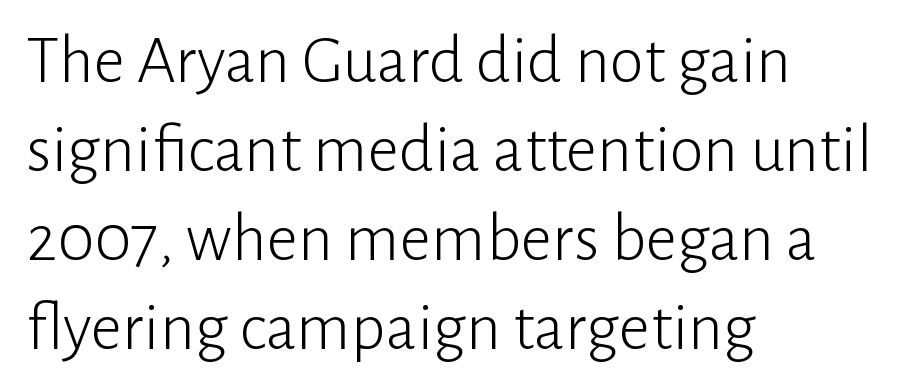
{"serif": "no", "italic": "no", "bold": "no", "weight": "light", "width": "normal", "stroke_contrast": "low", "x_height": "medium", "monospaced": "no", "underline": "no", "align": "left", "line_spacing": "normal", "line_spacing_ratio": 1.29, "letter_spacing": "normal", "letter_spacing_em": 0.0, "glyph_px": 69}
